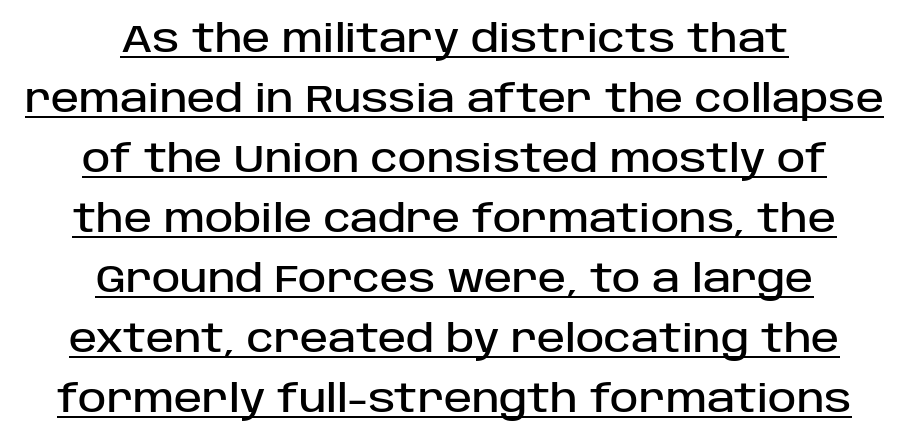
Q: Is the text italic (slanted)? A: No, it is upright.
Q: Is the typeface a serif or a sans-serif typeface? A: Sans-serif.
Q: Is the text underlined? A: Yes.
Q: How is the paragraph aligned? A: Centered.
Q: Is the spacing between letters normal or unusually wide? A: Normal.
Q: Is the spacing between lines tight, normal or loose? A: Normal.
Q: Width (condensed, normal, or wide)? A: Normal.
Q: Stroke contrast? A: Low.
Q: x-height? A: Large.
Q: Monospaced? A: No.
